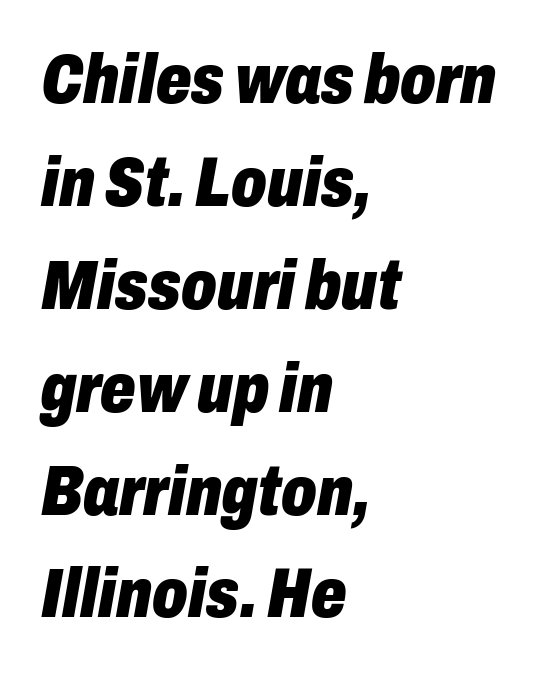
{"italic": "yes", "lean": "right", "slant_degrees": 10, "bold": "yes", "weight": "heavy", "width": "condensed", "stroke_contrast": "low", "x_height": "medium", "monospaced": "no", "underline": "no", "align": "left", "line_spacing": "normal", "line_spacing_ratio": 1.47, "letter_spacing": "normal", "letter_spacing_em": 0.0, "glyph_px": 70}
